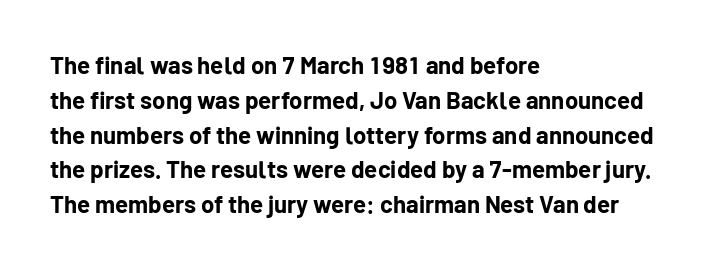
The image shows 24 px bold type, upright; set left-aligned, normal line spacing (1.45x), normal letter spacing, not underlined.
